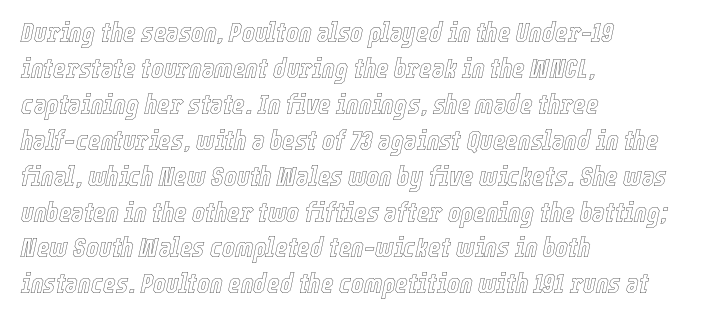
The image shows 27 px text type, italic (leaning right); set left-aligned, normal line spacing (1.33x), normal letter spacing, not underlined.
